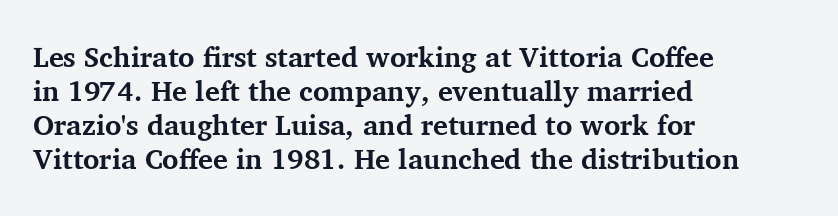
{"serif": "yes", "italic": "no", "bold": "yes", "weight": "bold", "width": "normal", "stroke_contrast": "medium", "x_height": "medium", "monospaced": "no", "underline": "no", "align": "left", "line_spacing_ratio": 1.22, "letter_spacing": "normal", "letter_spacing_em": 0.0, "glyph_px": 28}
